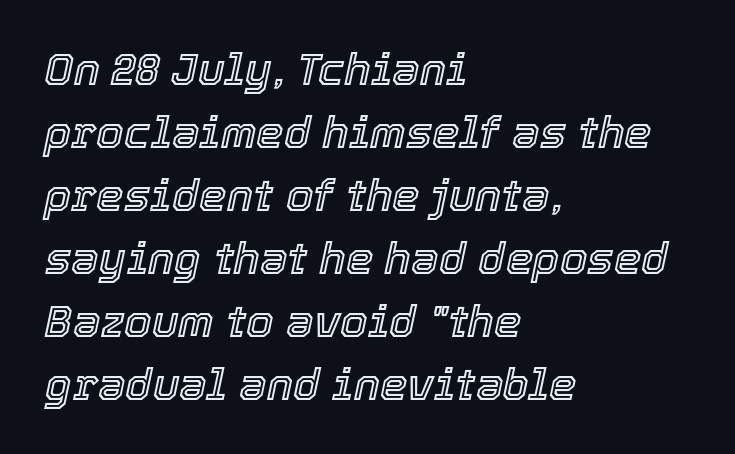
{"italic": "yes", "lean": "right", "slant_degrees": 12, "width": "normal", "x_height": "medium", "monospaced": "no", "underline": "no", "align": "left", "line_spacing": "normal", "line_spacing_ratio": 1.43, "letter_spacing": "normal", "letter_spacing_em": 0.0, "glyph_px": 44}
